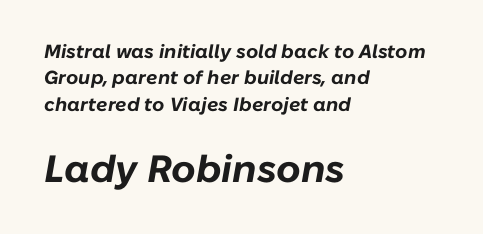
{"italic": "yes", "lean": "right", "slant_degrees": 10, "bold": "yes", "weight": "bold", "width": "normal", "stroke_contrast": "low", "x_height": "medium", "monospaced": "no", "underline": "no", "align": "left", "line_spacing": "normal", "line_spacing_ratio": 1.39, "letter_spacing": "normal", "letter_spacing_em": 0.0, "larger_block": "second", "size_ratio": 2.0, "glyph_px": 38}
